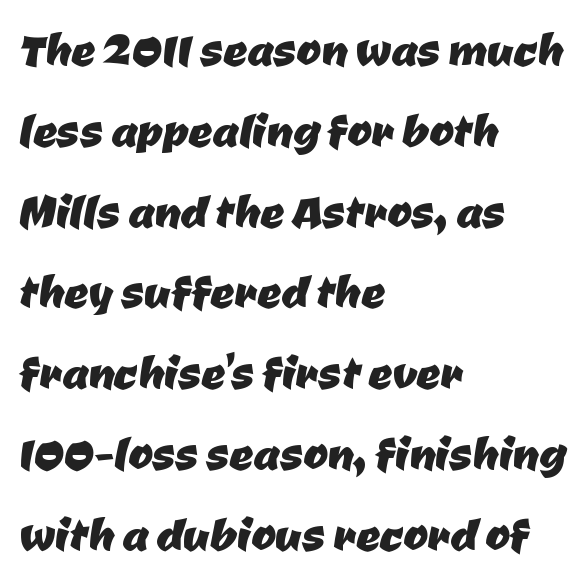
Q: Is the typeface a serif or a sans-serif typeface? A: Sans-serif.
Q: Is the text underlined? A: No.
Q: How is the paragraph aligned? A: Left-aligned.
Q: Is the spacing between letters normal or unusually wide? A: Normal.
Q: Is the spacing between lines tight, normal or loose? A: Normal.
Q: Width (condensed, normal, or wide)? A: Normal.
Q: Stroke contrast? A: Low.
Q: x-height? A: Medium.
Q: Monospaced? A: No.
